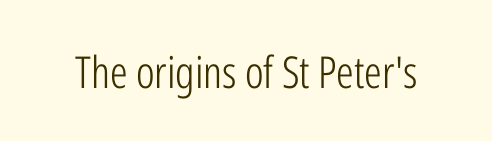
{"serif": "no", "italic": "no", "bold": "no", "weight": "light", "width": "condensed", "stroke_contrast": "low", "x_height": "medium", "monospaced": "no", "underline": "no", "letter_spacing": "normal", "letter_spacing_em": 0.0, "glyph_px": 44}
